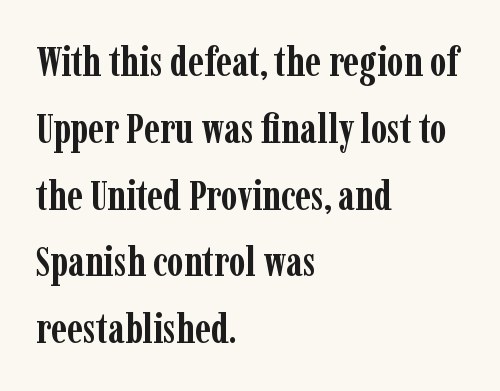
The strip under each line holds only bare page. This sample uses a serif face. Rendered with straight, roman letterforms. Is the block centered? No — it sits flush against the left margin.
